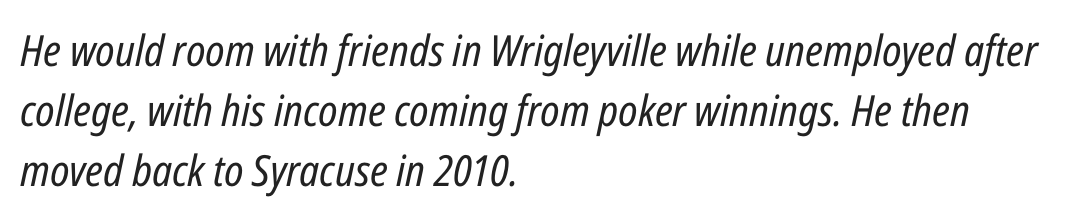
{"italic": "yes", "lean": "right", "slant_degrees": 12, "bold": "no", "weight": "regular", "width": "condensed", "stroke_contrast": "low", "x_height": "medium", "monospaced": "no", "underline": "no", "align": "left", "line_spacing": "normal", "line_spacing_ratio": 1.39, "letter_spacing": "normal", "letter_spacing_em": 0.0, "glyph_px": 43}
